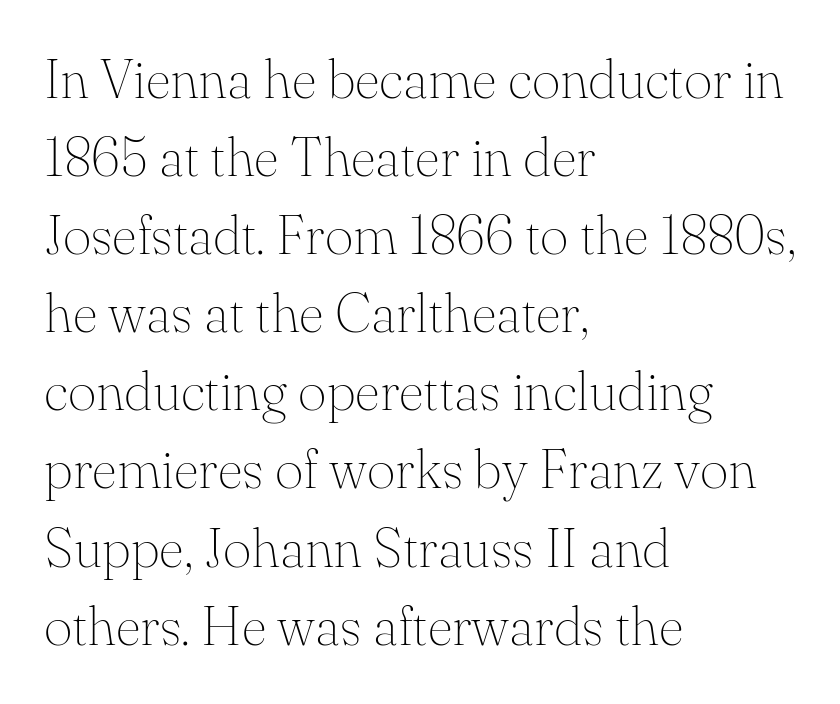
The weight tops out at a normal text grade. This rendering features lettering with no underline. Caption: multi-line text, flush left, ragged right. These lines are composed in type with serifs. The rows are spaced the way most documents space them.
